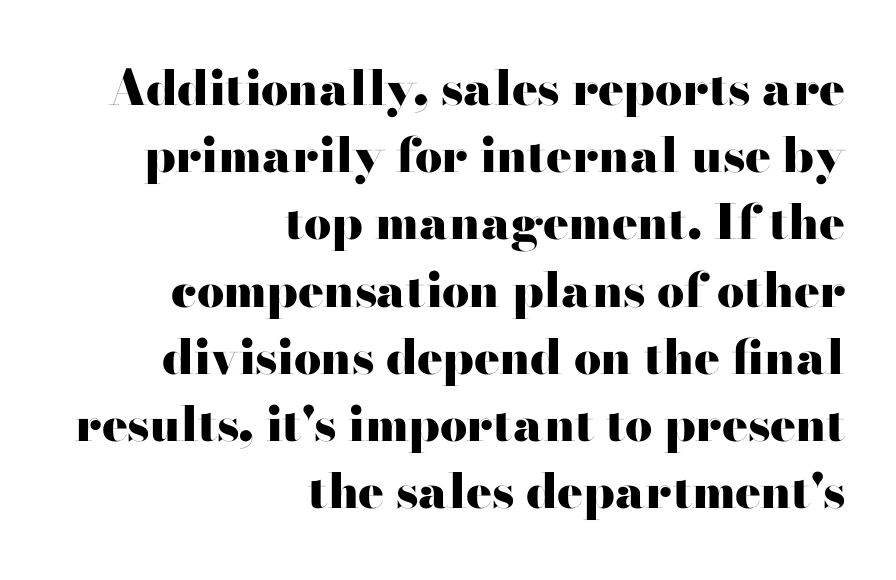
The image shows 48 px heavy, wide serif type, upright; set right-aligned, normal line spacing (1.4x), normal letter spacing, not underlined; high stroke contrast and a small x-height.
